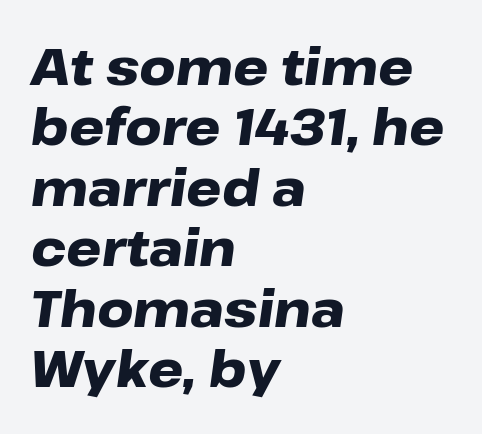
Q: Is the text bold? A: Yes.
Q: Is the text italic (slanted)? A: Yes, it leans right by about 8 degrees.
Q: Is the text underlined? A: No.
Q: How is the paragraph aligned? A: Left-aligned.
Q: Is the spacing between letters normal or unusually wide? A: Normal.
Q: Width (condensed, normal, or wide)? A: Wide.
Q: Stroke contrast? A: Low.
Q: x-height? A: Medium.
Q: Monospaced? A: No.
